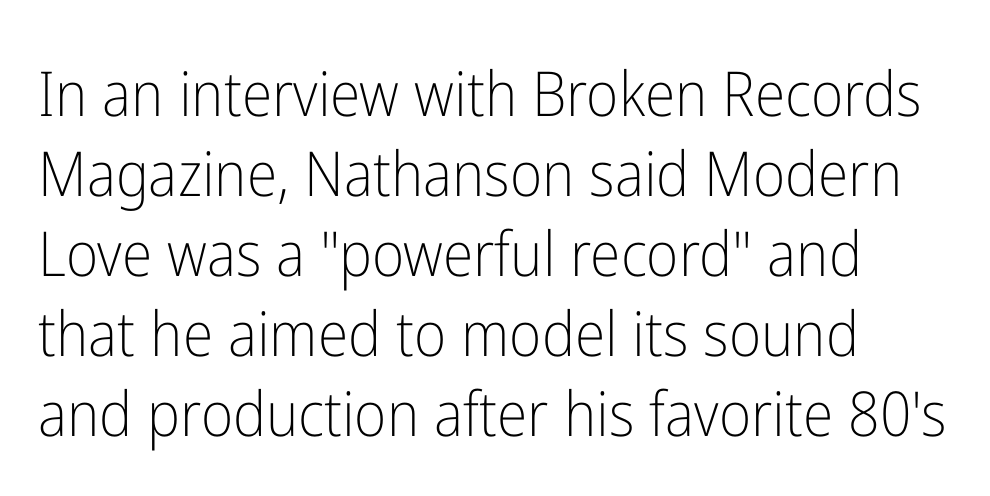
Q: Is the text bold? A: No.
Q: Is the text italic (slanted)? A: No, it is upright.
Q: Is the typeface a serif or a sans-serif typeface? A: Sans-serif.
Q: Is the text underlined? A: No.
Q: How is the paragraph aligned? A: Left-aligned.
Q: Is the spacing between letters normal or unusually wide? A: Normal.
Q: Is the spacing between lines tight, normal or loose? A: Normal.
Q: Width (condensed, normal, or wide)? A: Condensed.
Q: Stroke contrast? A: Low.
Q: x-height? A: Medium.
Q: Monospaced? A: No.
